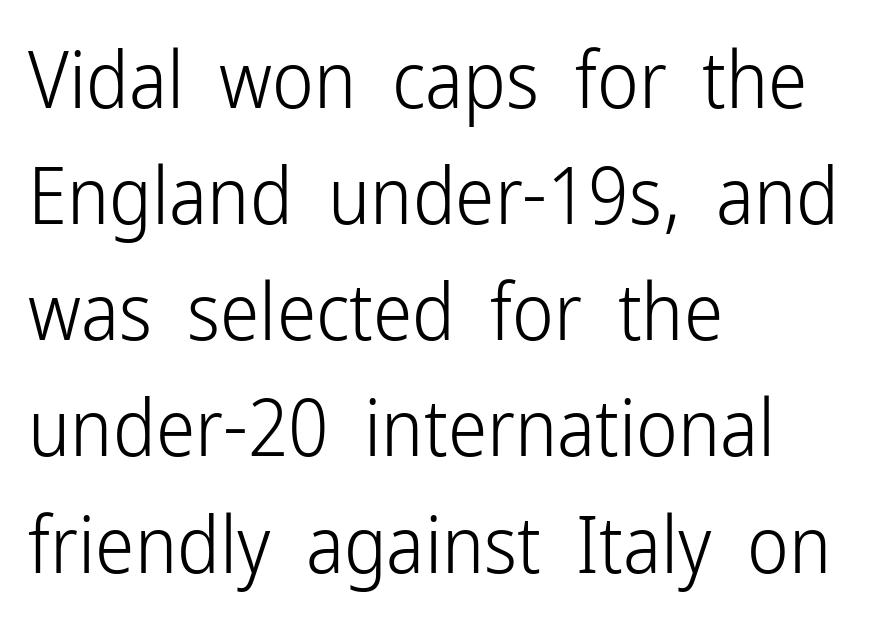
The image shows 79 px light, condensed sans-serif type, upright; set left-aligned, normal line spacing (1.47x), normal letter spacing, not underlined; low stroke contrast and a medium x-height.
